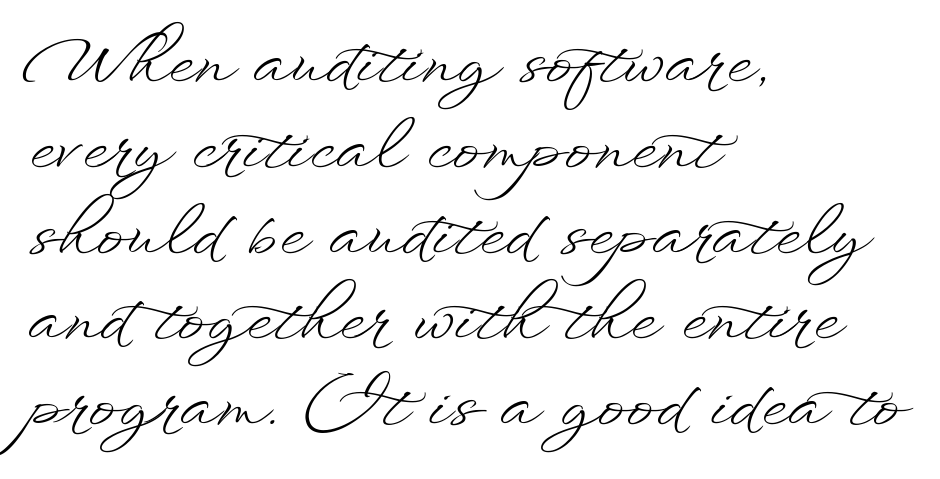
{"bold": "no", "weight": "light", "width": "wide", "stroke_contrast": "low", "x_height": "small", "monospaced": "no", "underline": "no", "align": "left", "line_spacing": "normal", "line_spacing_ratio": 1.3, "letter_spacing": "normal", "letter_spacing_em": 0.0, "glyph_px": 66}
